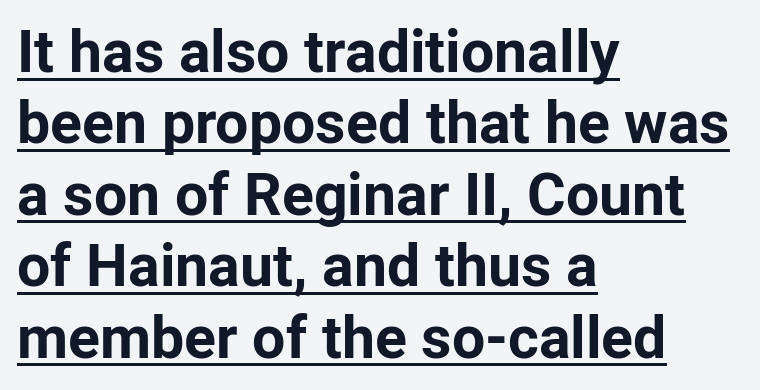
Q: Is the text bold? A: Yes.
Q: Is the text italic (slanted)? A: No, it is upright.
Q: Is the typeface a serif or a sans-serif typeface? A: Sans-serif.
Q: Is the text underlined? A: Yes.
Q: How is the paragraph aligned? A: Left-aligned.
Q: Is the spacing between letters normal or unusually wide? A: Normal.
Q: Width (condensed, normal, or wide)? A: Normal.
Q: Stroke contrast? A: Low.
Q: x-height? A: Medium.
Q: Monospaced? A: No.
